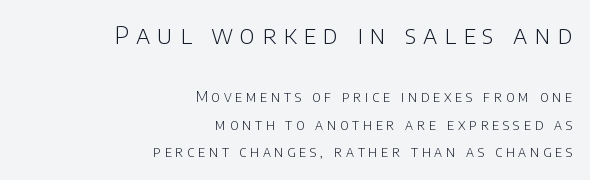
Q: Is the text bold? A: No.
Q: Is the text italic (slanted)? A: No, it is upright.
Q: Is the text underlined? A: No.
Q: How is the paragraph aligned? A: Right-aligned.
Q: Is the spacing between letters normal or unusually wide? A: Unusually wide.
Q: Is the spacing between lines tight, normal or loose? A: Loose.
Q: Which block of text is set in a larger size, the first (top) or the second (bottom)? A: The first (top) one.
